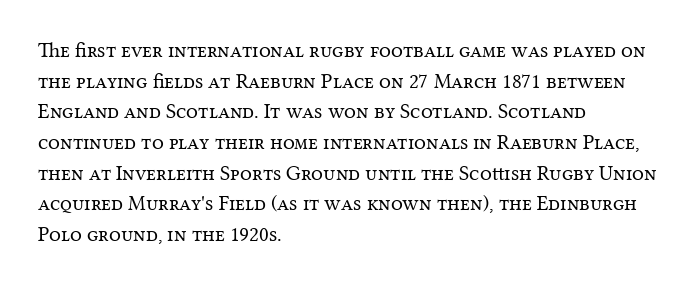
{"italic": "no", "bold": "no", "underline": "no", "align": "left", "line_spacing": "normal", "line_spacing_ratio": 1.46, "letter_spacing": "normal", "letter_spacing_em": 0.0, "glyph_px": 21}
